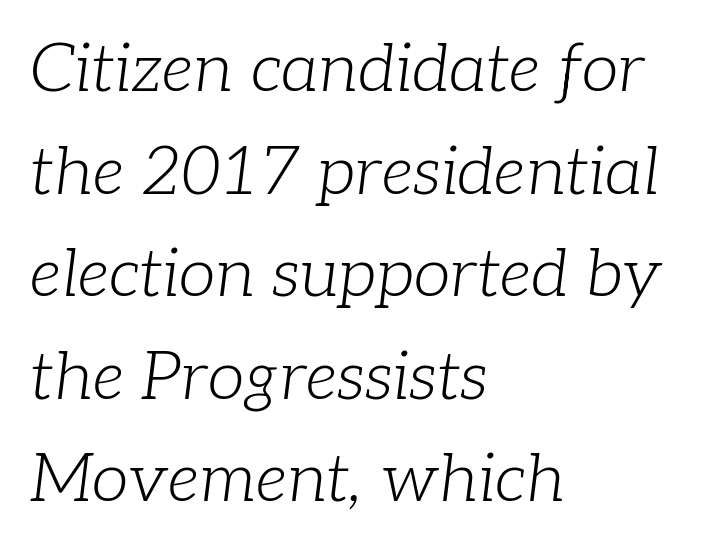
Q: Is the text bold? A: No.
Q: Is the text italic (slanted)? A: Yes, it leans right by about 7 degrees.
Q: Is the typeface a serif or a sans-serif typeface? A: Serif.
Q: Is the text underlined? A: No.
Q: How is the paragraph aligned? A: Left-aligned.
Q: Is the spacing between letters normal or unusually wide? A: Normal.
Q: Is the spacing between lines tight, normal or loose? A: Normal.
Q: Width (condensed, normal, or wide)? A: Normal.
Q: Stroke contrast? A: Low.
Q: x-height? A: Medium.
Q: Monospaced? A: No.
